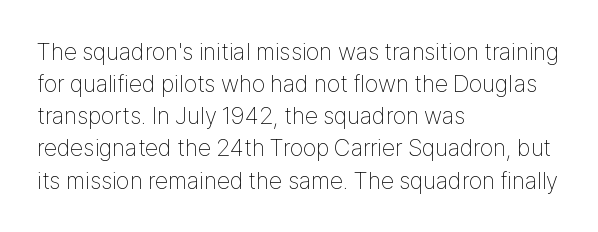
The strip under each line holds only bare page. You could call the tracking neutral — neither tight nor loose. Where is the straight margin? On the left. Upright lettering throughout. The weight tops out at a normal text grade.
